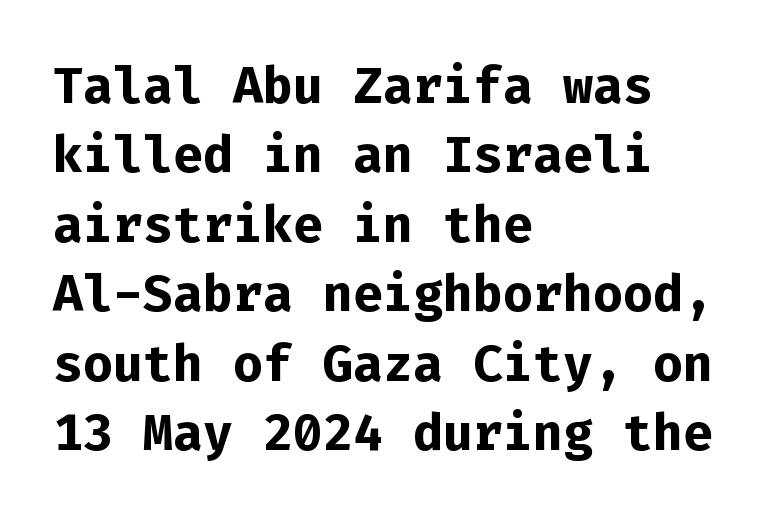
Q: Is the text bold? A: Yes.
Q: Is the text italic (slanted)? A: No, it is upright.
Q: Is the typeface a serif or a sans-serif typeface? A: Sans-serif.
Q: Is the text underlined? A: No.
Q: How is the paragraph aligned? A: Left-aligned.
Q: Is the spacing between letters normal or unusually wide? A: Normal.
Q: Is the spacing between lines tight, normal or loose? A: Normal.
Q: Width (condensed, normal, or wide)? A: Normal.
Q: Stroke contrast? A: Low.
Q: x-height? A: Medium.
Q: Monospaced? A: Yes.
